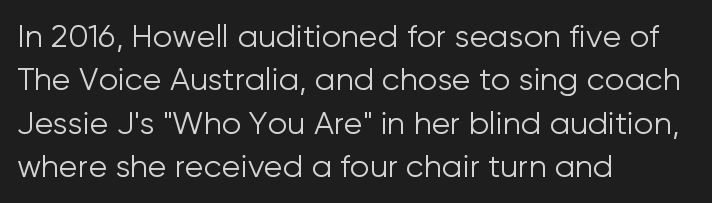
The image shows 31 px light sans-serif type, upright; set left-aligned, normal line spacing (1.4x), normal letter spacing, not underlined; low stroke contrast and a medium x-height.
